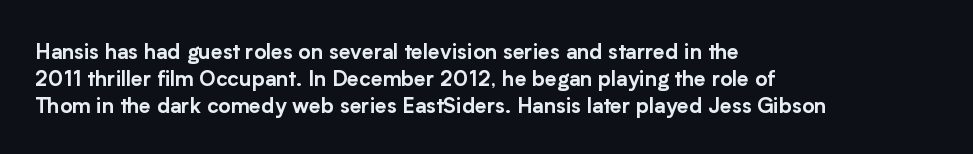
No word sits above an underline. Rendered with straight, roman letterforms. A typesetter would call this leading conventional body-copy spacing. Nothing unusual about the tracking: characters are spaced as the font intends. Line starts are locked; line ends wander.
